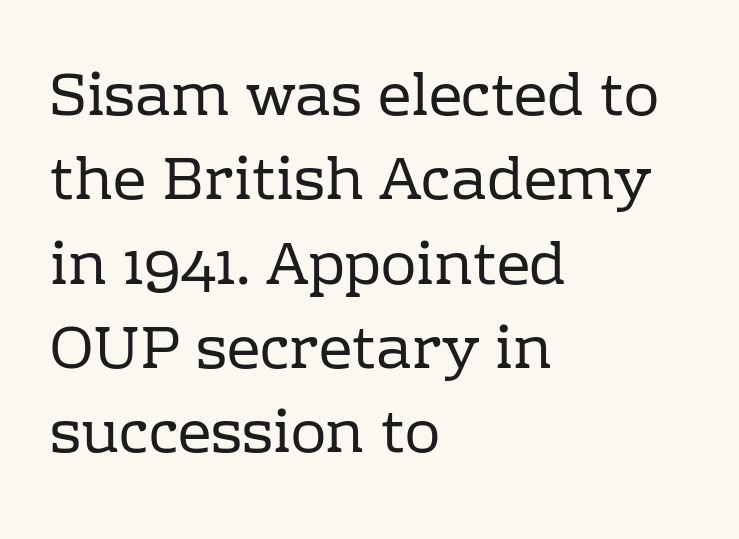
Q: Is the text bold? A: No.
Q: Is the text italic (slanted)? A: No, it is upright.
Q: Is the typeface a serif or a sans-serif typeface? A: Serif.
Q: Is the text underlined? A: No.
Q: How is the paragraph aligned? A: Left-aligned.
Q: Is the spacing between letters normal or unusually wide? A: Normal.
Q: Is the spacing between lines tight, normal or loose? A: Normal.
Q: Width (condensed, normal, or wide)? A: Normal.
Q: Stroke contrast? A: Low.
Q: x-height? A: Medium.
Q: Monospaced? A: No.
